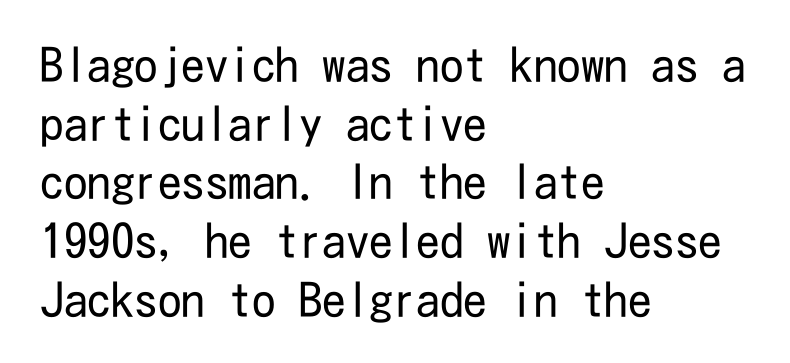
A typesetter would call this zero additional tracking. Ordinary non-slanted type is in use. No chunkiness to these letters — they're not bold. Check where the strokes stop: nothing finishes them off — pure sans. In CSS terms this would be text-align: left.
